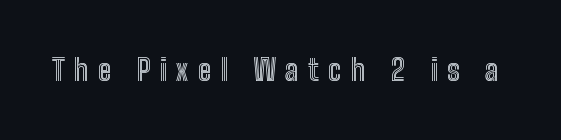
The image shows 29 px condensed type, upright; set unusually wide letter spacing (+0.33 em), not underlined; a medium x-height.
